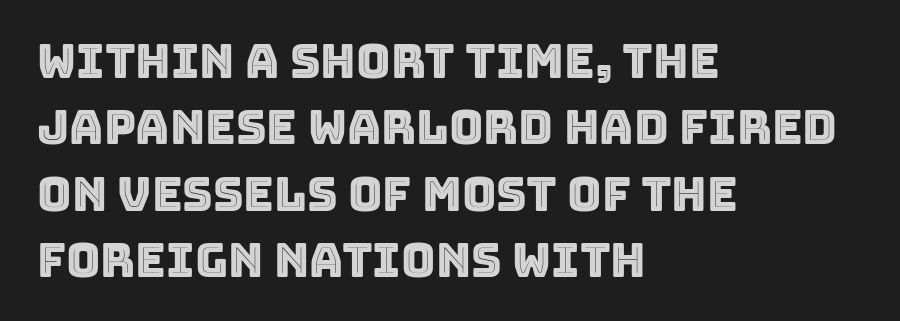
{"italic": "no", "width": "normal", "x_height": "large", "monospaced": "no", "underline": "no", "align": "left", "line_spacing": "normal", "line_spacing_ratio": 1.41, "letter_spacing": "normal", "letter_spacing_em": 0.0, "glyph_px": 47}
